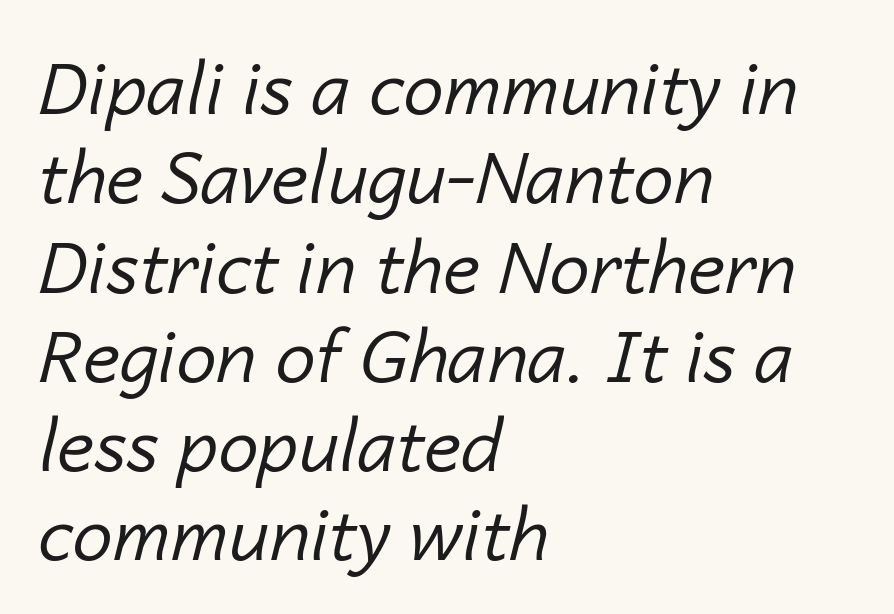
The image shows 72 px regular-weight type, italic (leaning right); set left-aligned, line spacing 1.24x, normal letter spacing, not underlined; low stroke contrast and a medium x-height.
